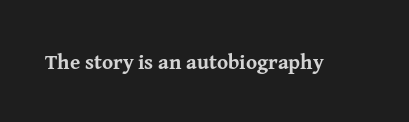
The image shows 21 px bold type, upright; set normal letter spacing, not underlined.
